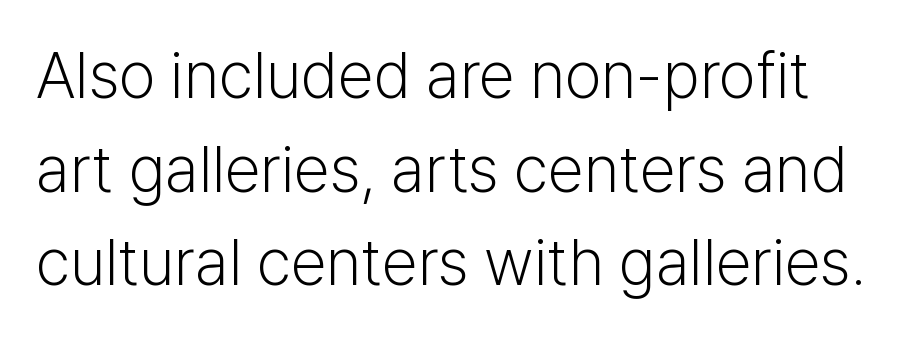
Q: Is the text bold? A: No.
Q: Is the text italic (slanted)? A: No, it is upright.
Q: Is the typeface a serif or a sans-serif typeface? A: Sans-serif.
Q: Is the text underlined? A: No.
Q: Is the spacing between letters normal or unusually wide? A: Normal.
Q: Is the spacing between lines tight, normal or loose? A: Normal.
Q: Width (condensed, normal, or wide)? A: Normal.
Q: Stroke contrast? A: Low.
Q: x-height? A: Medium.
Q: Monospaced? A: No.
